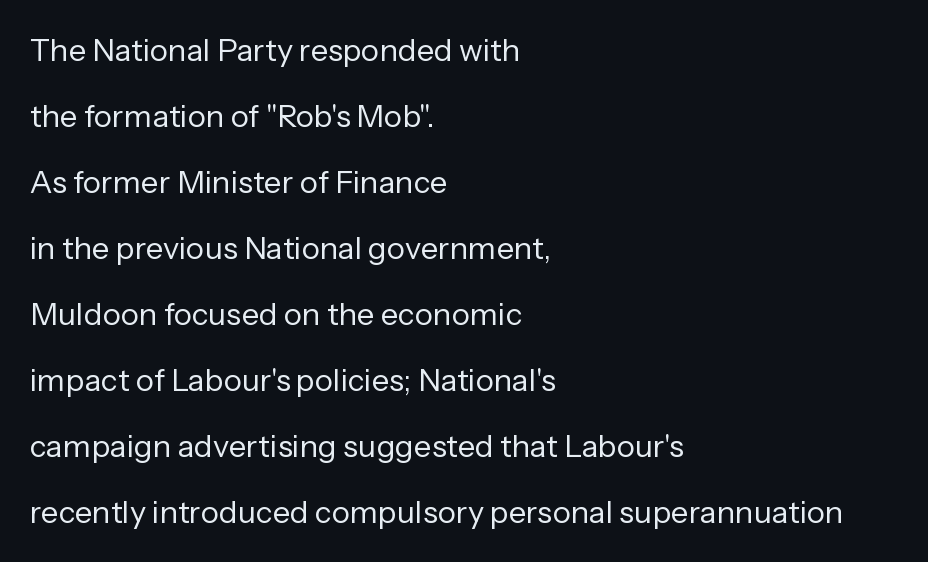
The image shows 31 px regular-weight sans-serif type, upright; set left-aligned, loose line spacing (2.13x), normal letter spacing, not underlined; low stroke contrast and a medium x-height.
